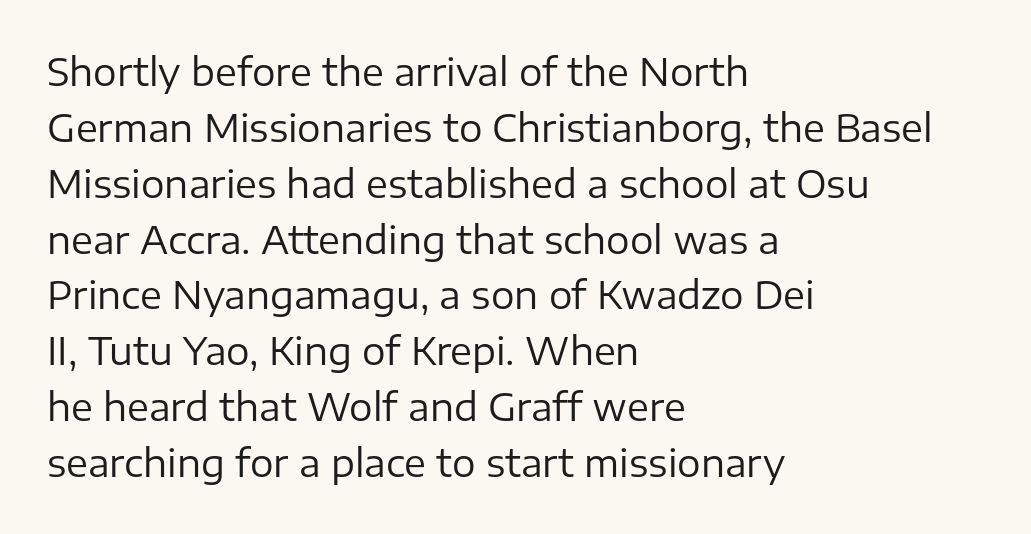
Q: Is the text bold? A: No.
Q: Is the text italic (slanted)? A: No, it is upright.
Q: Is the typeface a serif or a sans-serif typeface? A: Sans-serif.
Q: Is the text underlined? A: No.
Q: How is the paragraph aligned? A: Left-aligned.
Q: Is the spacing between letters normal or unusually wide? A: Normal.
Q: Is the spacing between lines tight, normal or loose? A: Normal.
Q: Width (condensed, normal, or wide)? A: Normal.
Q: Stroke contrast? A: Low.
Q: x-height? A: Medium.
Q: Monospaced? A: No.
